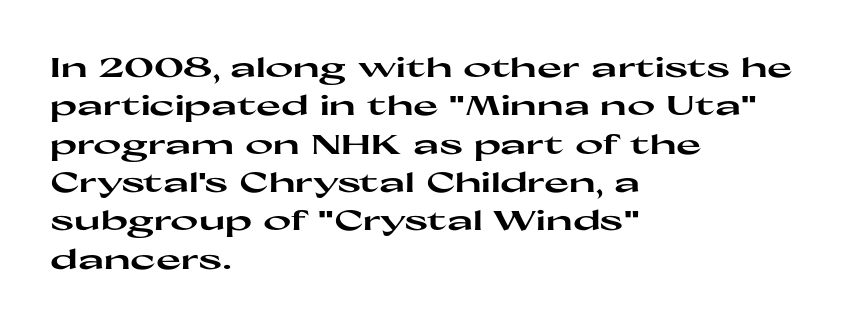
Q: Is the text bold? A: Yes.
Q: Is the text italic (slanted)? A: No, it is upright.
Q: Is the text underlined? A: No.
Q: How is the paragraph aligned? A: Left-aligned.
Q: Is the spacing between letters normal or unusually wide? A: Normal.
Q: Is the spacing between lines tight, normal or loose? A: Normal.
